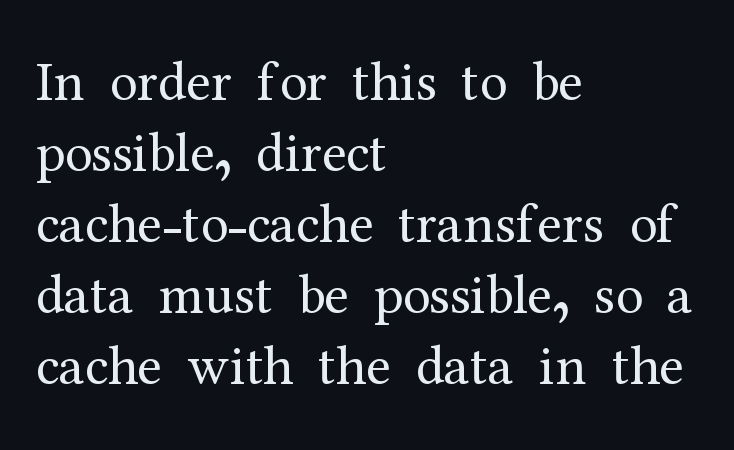
The image shows 56 px regular-weight serif type, upright; set left-aligned, normal line spacing (1.27x), normal letter spacing, not underlined; medium stroke contrast and a medium x-height.
